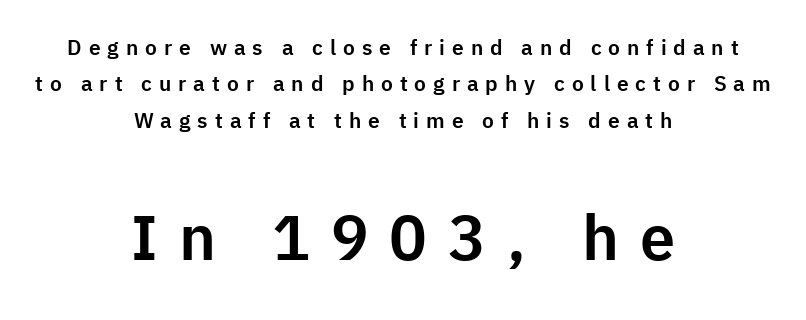
The image shows 63 px sans-serif type, upright; set centered, line spacing 1.73x, unusually wide letter spacing (+0.33 em), not underlined; the second (bottom) block is 3.0x larger; low stroke contrast and a medium x-height.
